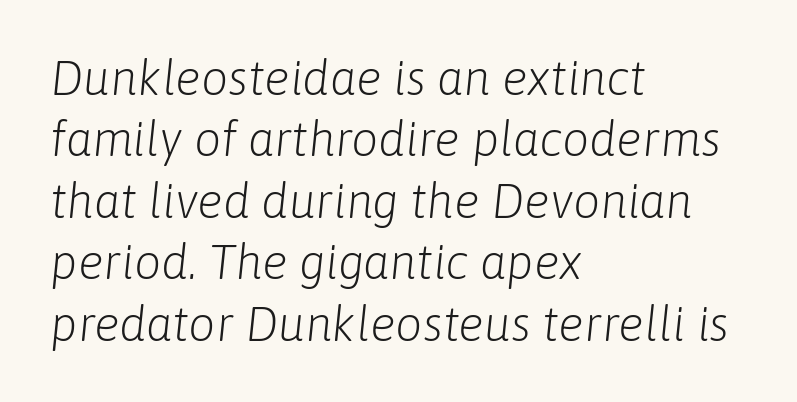
{"italic": "yes", "lean": "right", "slant_degrees": 6, "bold": "no", "weight": "light", "width": "normal", "stroke_contrast": "low", "x_height": "medium", "monospaced": "no", "underline": "no", "align": "left", "line_spacing": "normal", "line_spacing_ratio": 1.28, "letter_spacing": "normal", "letter_spacing_em": 0.0, "glyph_px": 48}
